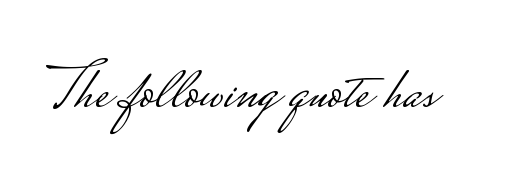
This sample uses a sans-serif face. These glyphs show unthickened strokes, regular width or finer. The passage shown is not underscored anywhere. In terms of letterspacing, this is plain default setting.
